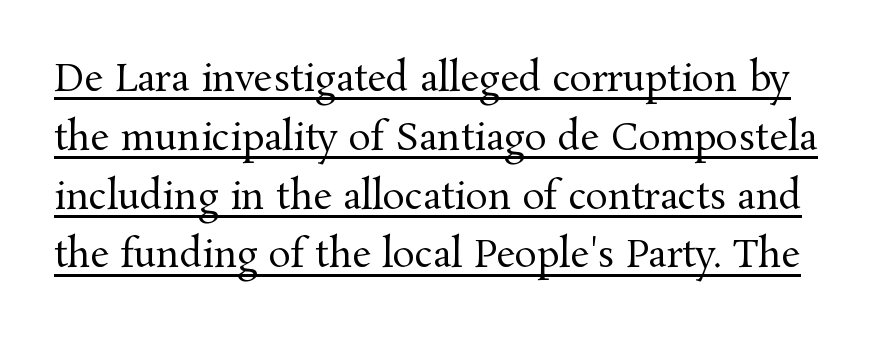
The image shows 37 px regular-weight serif type, upright; set normal line spacing (1.59x), normal letter spacing, underlined; medium stroke contrast and a medium x-height.
